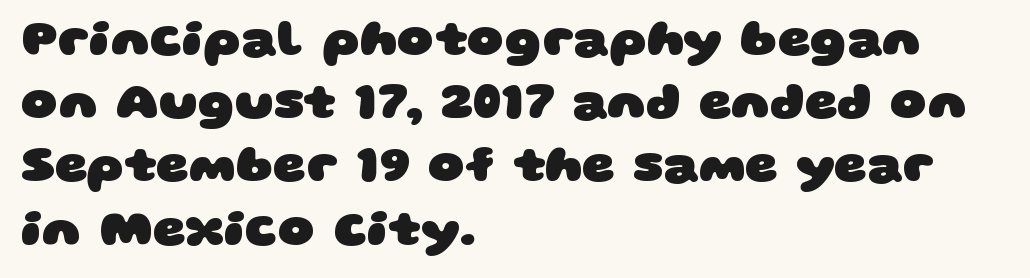
Q: Is the text bold? A: Yes.
Q: Is the typeface a serif or a sans-serif typeface? A: Sans-serif.
Q: Is the text underlined? A: No.
Q: How is the paragraph aligned? A: Left-aligned.
Q: Is the spacing between letters normal or unusually wide? A: Normal.
Q: Width (condensed, normal, or wide)? A: Wide.
Q: Stroke contrast? A: Low.
Q: x-height? A: Large.
Q: Monospaced? A: No.
